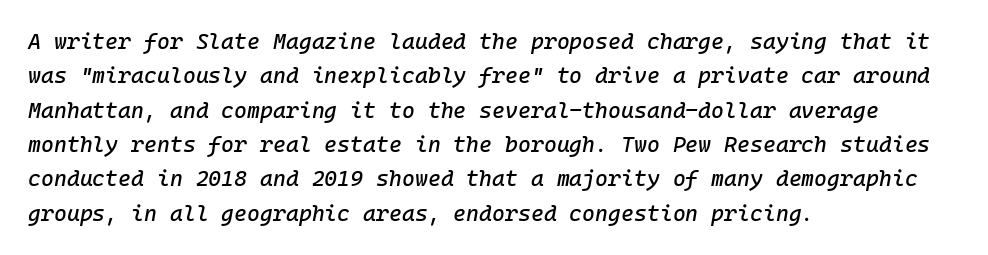
Q: Is the text italic (slanted)? A: Yes, it leans right by about 10 degrees.
Q: Is the text underlined? A: No.
Q: How is the paragraph aligned? A: Left-aligned.
Q: Is the spacing between letters normal or unusually wide? A: Normal.
Q: Is the spacing between lines tight, normal or loose? A: Normal.
